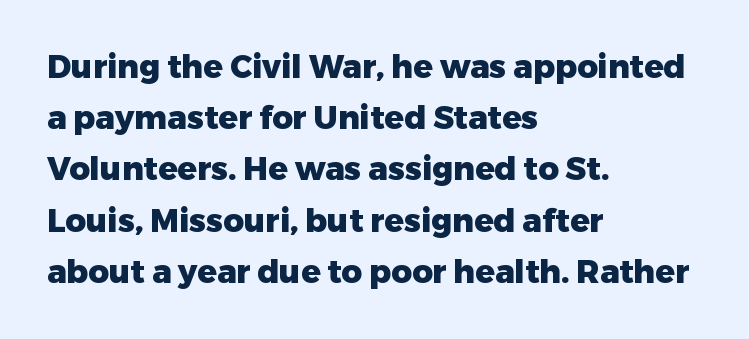
{"serif": "no", "italic": "no", "bold": "yes", "weight": "heavy", "width": "normal", "stroke_contrast": "low", "x_height": "medium", "monospaced": "no", "underline": "no", "align": "left", "line_spacing": "normal", "line_spacing_ratio": 1.6, "letter_spacing": "normal", "letter_spacing_em": 0.0, "glyph_px": 32}
